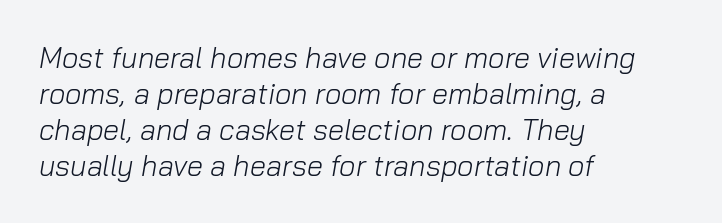
Q: Is the text bold? A: No.
Q: Is the text italic (slanted)? A: Yes, it leans right by about 10 degrees.
Q: Is the text underlined? A: No.
Q: How is the paragraph aligned? A: Left-aligned.
Q: Is the spacing between letters normal or unusually wide? A: Normal.
Q: Width (condensed, normal, or wide)? A: Normal.
Q: Stroke contrast? A: Low.
Q: x-height? A: Medium.
Q: Monospaced? A: No.
